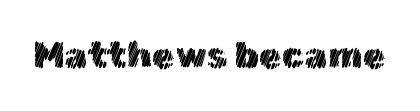
{"italic": "no", "width": "normal", "x_height": "medium", "monospaced": "no", "underline": "no", "letter_spacing": "normal", "letter_spacing_em": 0.0, "glyph_px": 37}
